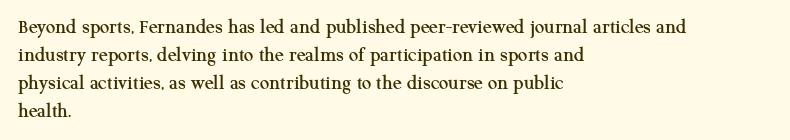
The image shows 21 px text type, upright; set left-aligned, normal line spacing (1.33x), normal letter spacing, not underlined.
